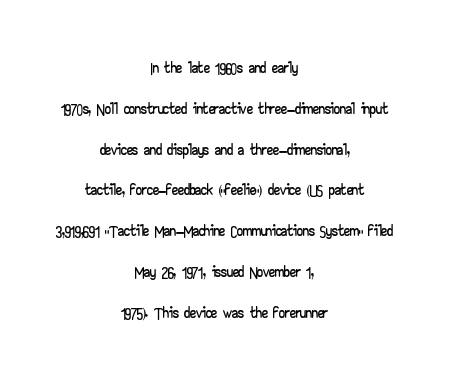
Q: Is the text italic (slanted)? A: No, it is upright.
Q: Is the text underlined? A: No.
Q: How is the paragraph aligned? A: Centered.
Q: Is the spacing between letters normal or unusually wide? A: Normal.
Q: Is the spacing between lines tight, normal or loose? A: Normal.
